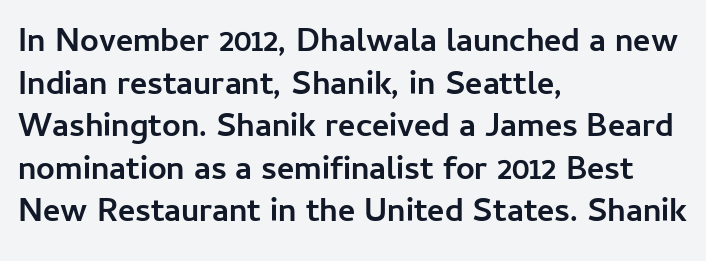
Check where the strokes stop: nothing finishes them off — pure sans. Note the varied advance widths — an 'i' is clearly narrower than an 'm'. Thick stems and heavy bowls — unmistakably bold. Interline gaps are of average width in this sample.
